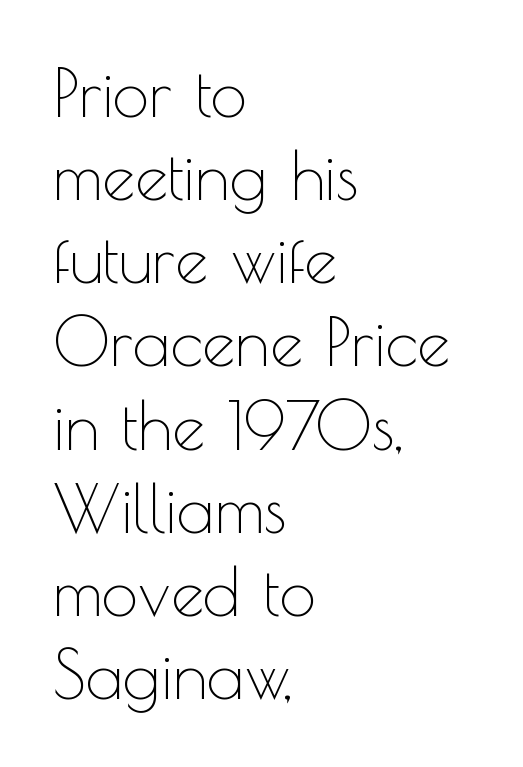
Ink coverage per letter is moderate at most. The characters display no serif detailing; their extremities are plain. These lines are rendered in a variable-pitch font. Descender tails drop into unmarked territory.
